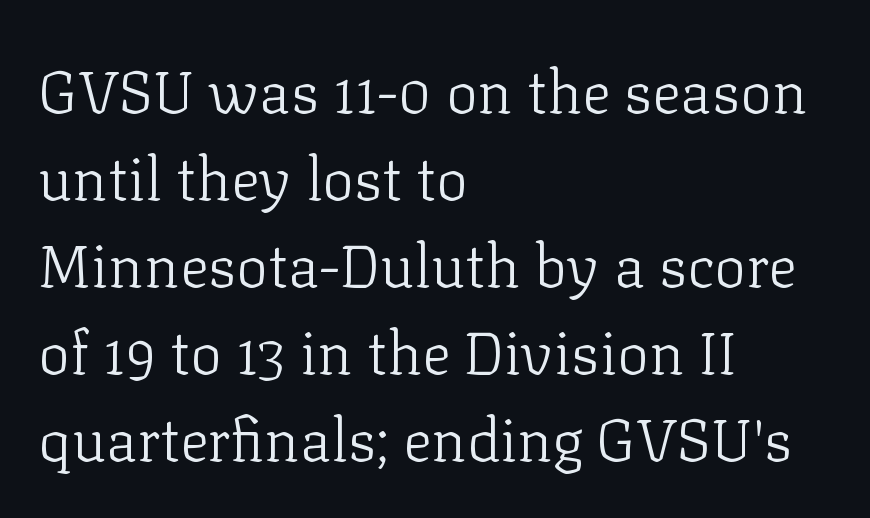
Rendered with straight, roman letterforms. The strip under each line holds only bare page. Is this a fixed-width face? No — the glyphs have proportional, varying widths. The tracking reads as untouched default to a designer's eye.
